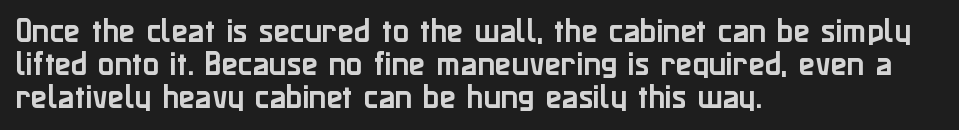
{"italic": "no", "underline": "no", "align": "left", "line_spacing_ratio": 1.22, "letter_spacing": "normal", "letter_spacing_em": 0.0, "glyph_px": 27}
